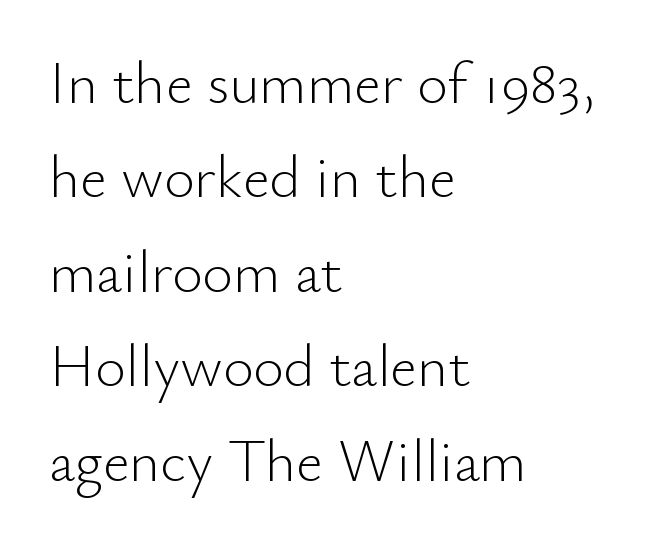
Q: Is the text bold? A: No.
Q: Is the text italic (slanted)? A: No, it is upright.
Q: Is the typeface a serif or a sans-serif typeface? A: Sans-serif.
Q: Is the text underlined? A: No.
Q: How is the paragraph aligned? A: Left-aligned.
Q: Is the spacing between letters normal or unusually wide? A: Normal.
Q: Is the spacing between lines tight, normal or loose? A: Normal.
Q: Width (condensed, normal, or wide)? A: Normal.
Q: Stroke contrast? A: Low.
Q: x-height? A: Small.
Q: Monospaced? A: No.
